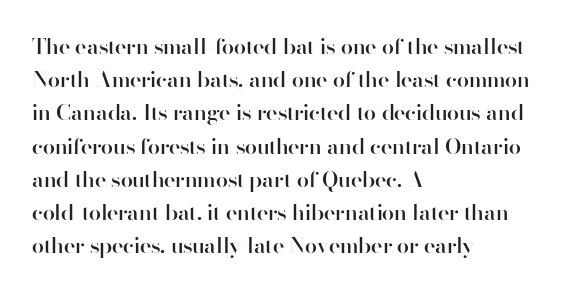
Q: Is the text bold? A: Semi-bold.
Q: Is the text italic (slanted)? A: No, it is upright.
Q: Is the text underlined? A: No.
Q: How is the paragraph aligned? A: Left-aligned.
Q: Is the spacing between letters normal or unusually wide? A: Normal.
Q: Is the spacing between lines tight, normal or loose? A: Normal.
